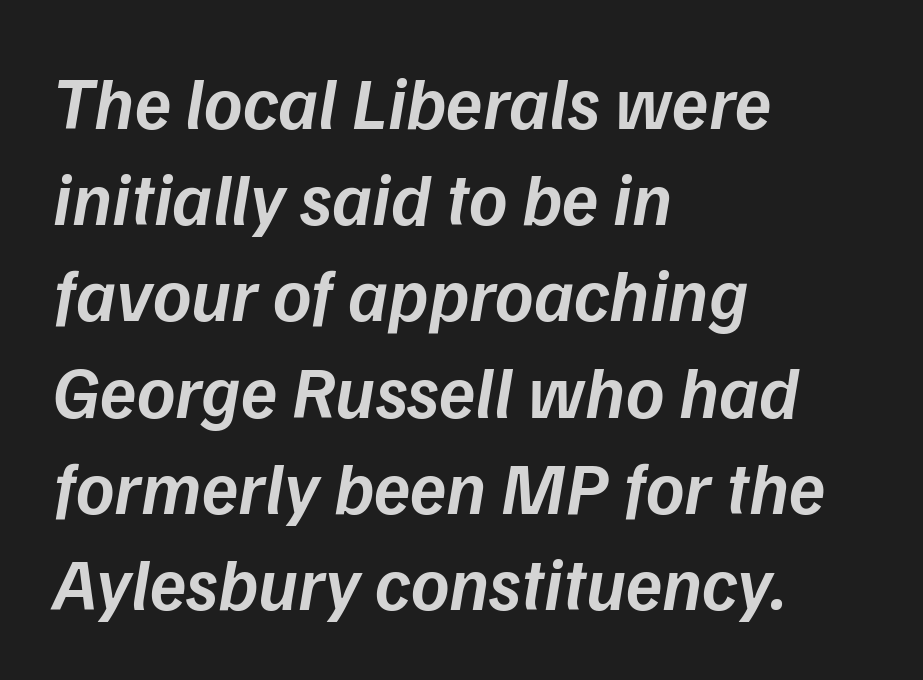
Q: Is the text bold? A: Semi-bold.
Q: Is the text italic (slanted)? A: Yes, it leans right by about 9 degrees.
Q: Is the text underlined? A: No.
Q: How is the paragraph aligned? A: Left-aligned.
Q: Is the spacing between letters normal or unusually wide? A: Normal.
Q: Is the spacing between lines tight, normal or loose? A: Normal.
Q: Width (condensed, normal, or wide)? A: Normal.
Q: Stroke contrast? A: Low.
Q: x-height? A: Medium.
Q: Monospaced? A: No.
